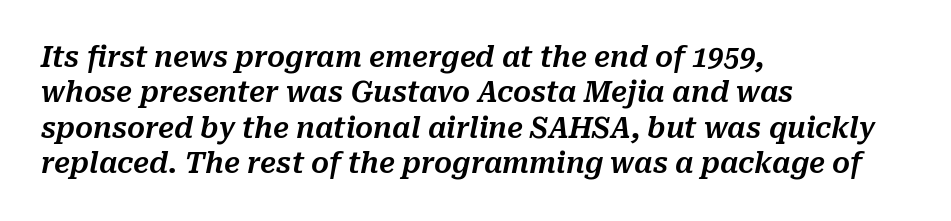
Caption: standard tracking, unaltered. Yep, that's italic — everything's leaning. The ragged edge is on the right, which tells us the setting is flush left. The designer left line spacing at the default. The rendering uses natural spacing where letterforms have individual widths.
